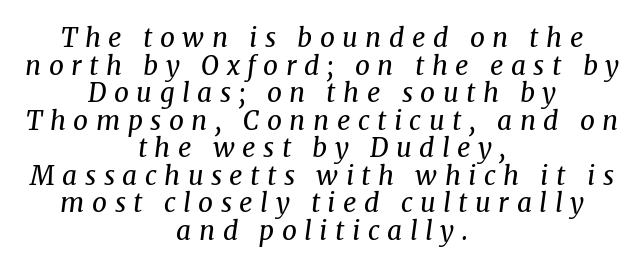
{"italic": "yes", "lean": "right", "slant_degrees": 8, "bold": "no", "underline": "no", "align": "center", "line_spacing": "tight", "line_spacing_ratio": 1.06, "letter_spacing": "wide", "letter_spacing_em": 0.29, "glyph_px": 26}
